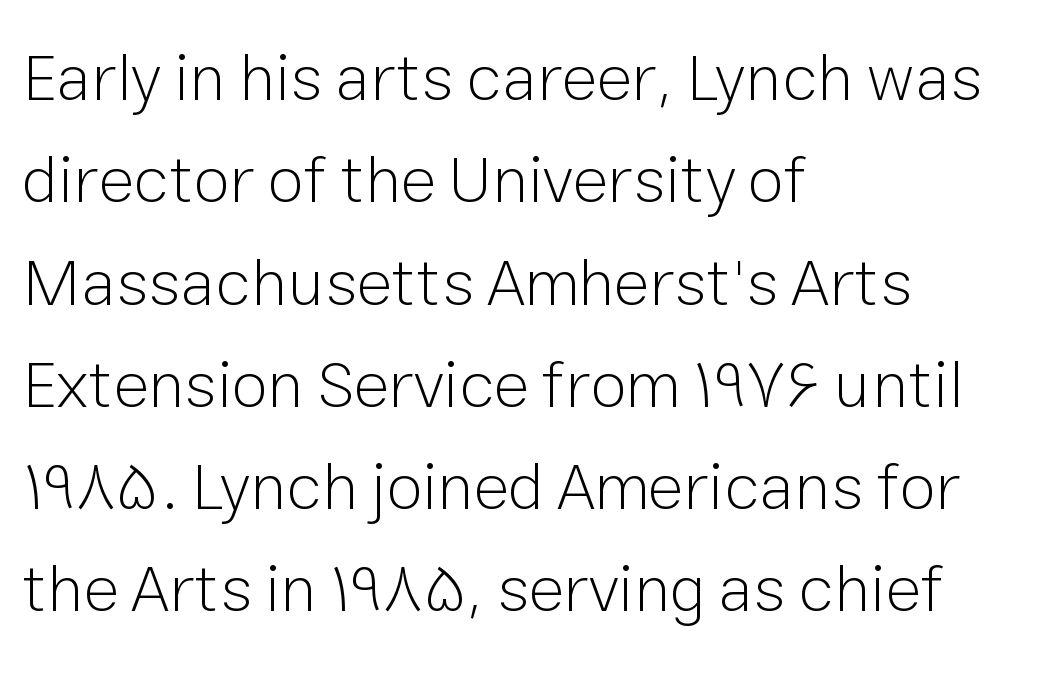
The image shows 66 px light sans-serif type, upright; set left-aligned, normal line spacing (1.55x), normal letter spacing, not underlined; low stroke contrast and a medium x-height.
